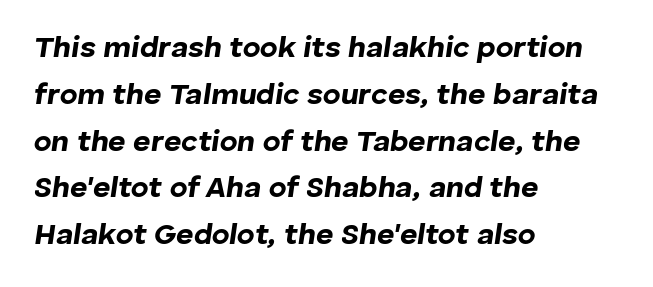
Q: Is the text bold? A: Yes.
Q: Is the text italic (slanted)? A: Yes, it leans right by about 8 degrees.
Q: Is the text underlined? A: No.
Q: How is the paragraph aligned? A: Left-aligned.
Q: Is the spacing between letters normal or unusually wide? A: Normal.
Q: Is the spacing between lines tight, normal or loose? A: Normal.
Q: Width (condensed, normal, or wide)? A: Normal.
Q: Stroke contrast? A: Low.
Q: x-height? A: Medium.
Q: Monospaced? A: No.
